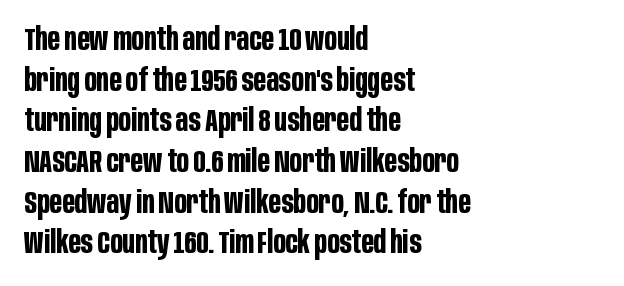
Short note: letters normally spaced. In terms of weight, the rendering is a true, heavy bold. Each line starts at the same left margin while the right side varies. Nope, not italic — everything's standing straight. Regular leading. Stroke terminals: plain, sans-serif.
